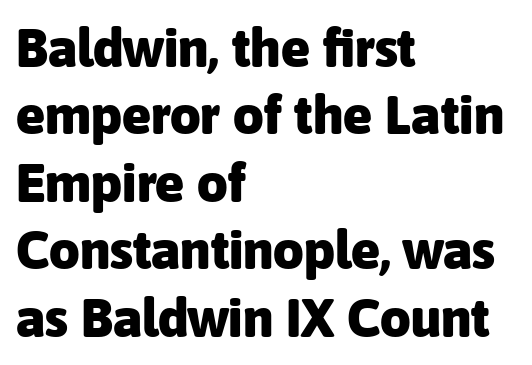
Think of a printed novel: that variable character pitch is what you see here. Nope, no serifs anywhere on these letters. Posture: upright roman. Descender tails drop into unmarked territory. The line-height multiplier appears to be the usual default.
